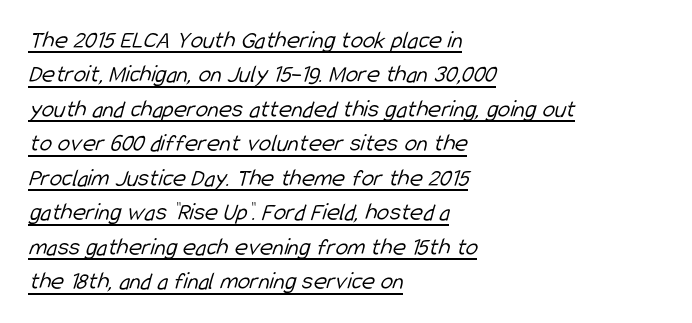
{"bold": "no", "underline": "yes", "align": "left", "line_spacing": "normal", "line_spacing_ratio": 1.38, "letter_spacing": "normal", "letter_spacing_em": 0.0, "glyph_px": 25}
